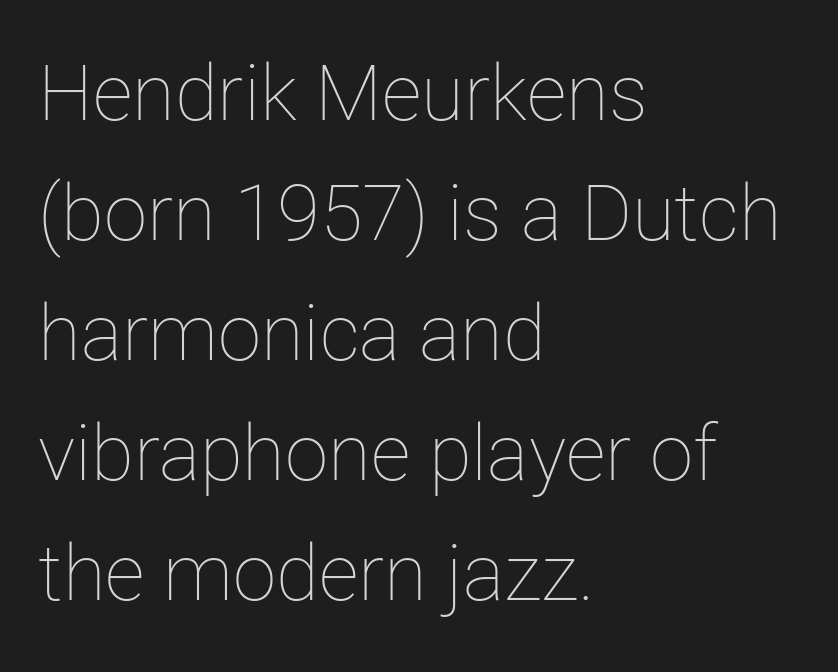
The image shows 78 px thin type, upright; set left-aligned, normal line spacing (1.54x), normal letter spacing, not underlined; low stroke contrast and a medium x-height.
